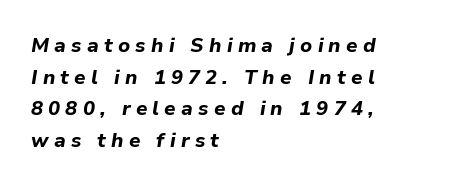
Emphasis by weight is at full strength: bold. Layout note: lines flush left. How would I describe the line gaps? Plain and ordinary. Italic? Definitely — the glyphs are oblique.
